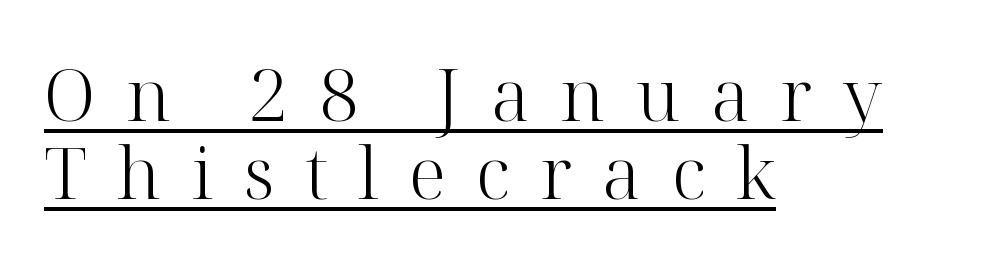
The image shows 72 px light serif type, upright; set left-aligned, tight line spacing (1.08x), unusually wide letter spacing (+0.42 em), underlined; high stroke contrast and a medium x-height.
